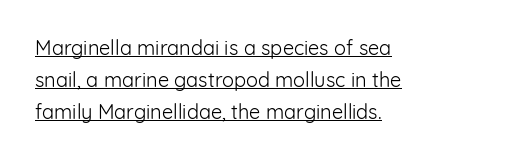
The image shows 20 px text type, upright; set left-aligned, normal line spacing (1.59x), normal letter spacing, underlined.
